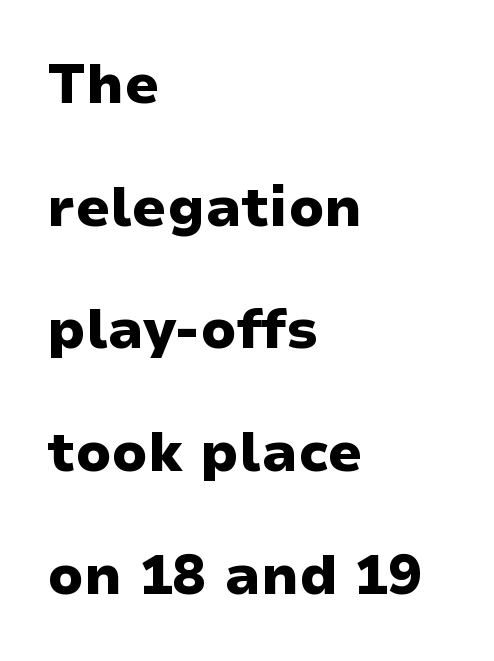
The image shows 55 px heavy, wide sans-serif type, upright; set left-aligned, loose line spacing (2.23x), normal letter spacing, not underlined; low stroke contrast and a medium x-height.
